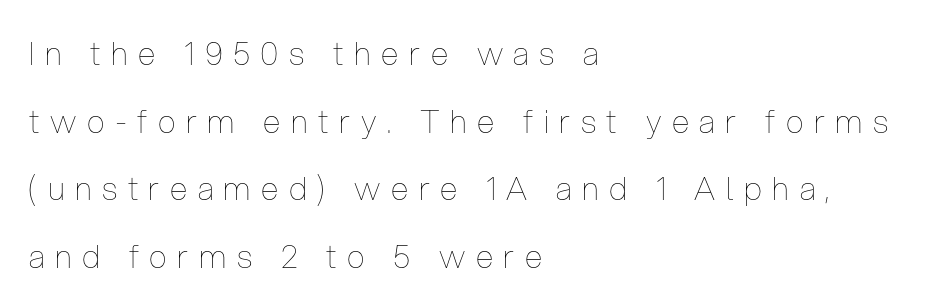
Q: Is the text bold? A: No.
Q: Is the text italic (slanted)? A: No, it is upright.
Q: Is the text underlined? A: No.
Q: How is the paragraph aligned? A: Left-aligned.
Q: Is the spacing between letters normal or unusually wide? A: Unusually wide.
Q: Is the spacing between lines tight, normal or loose? A: Loose.
Q: Width (condensed, normal, or wide)? A: Condensed.
Q: Stroke contrast? A: Low.
Q: x-height? A: Medium.
Q: Monospaced? A: No.
